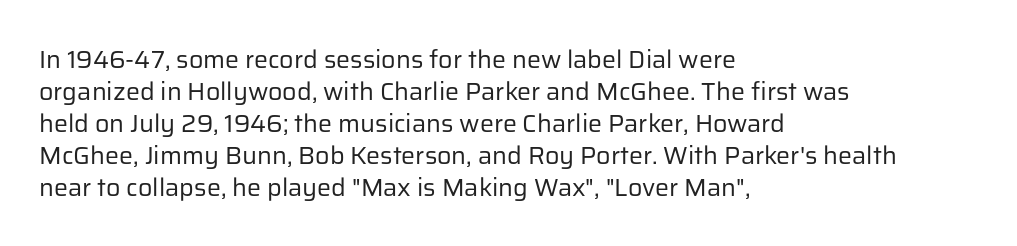
The image shows 25 px text type, upright; set left-aligned, normal line spacing (1.28x), normal letter spacing, not underlined.
